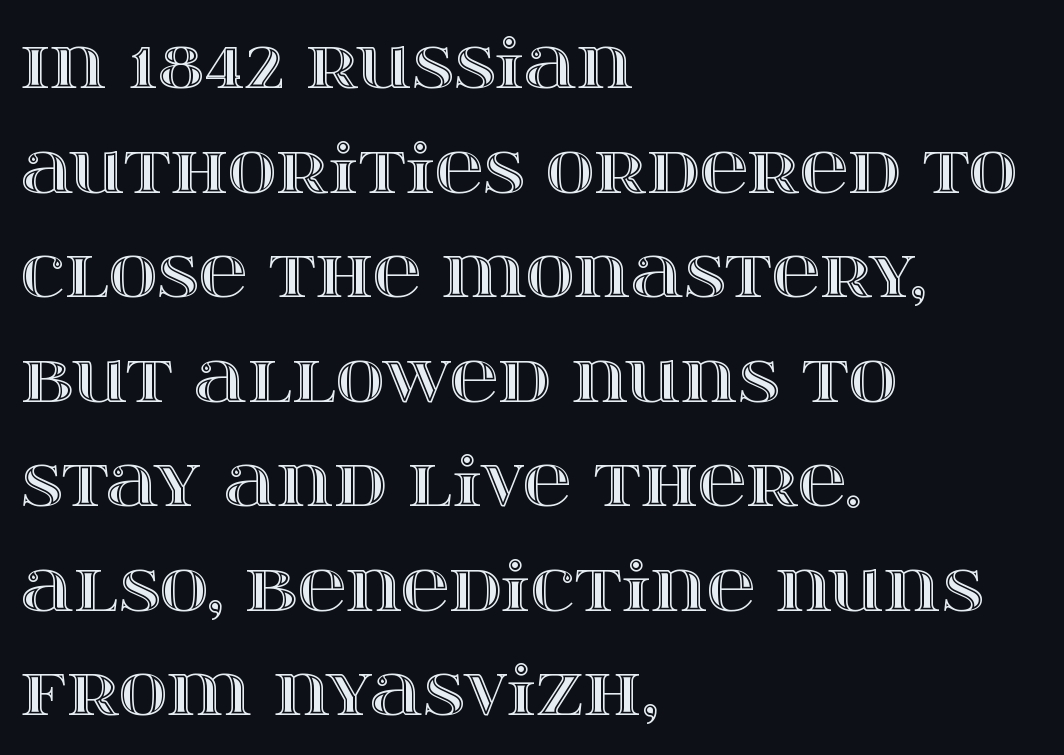
The image shows 67 px wide type, upright; set left-aligned, normal line spacing (1.56x), normal letter spacing, not underlined; a large x-height.
